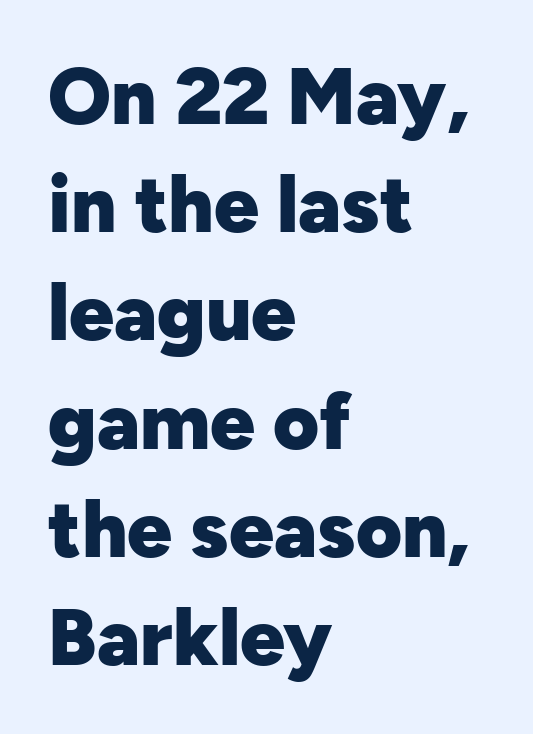
Short note: letters normally spaced. Underline: absent. I'd call this a sans setting — the letters go barefoot. You can tell it's not italic because the verticals are truly vertical. Successive baselines arrive at the customary interval. Here the designer chose a conventional face with non-uniform glyph widths.
